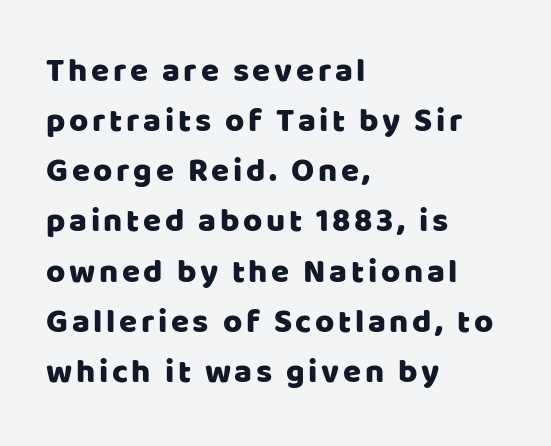
Q: Is the text italic (slanted)? A: No, it is upright.
Q: Is the typeface a serif or a sans-serif typeface? A: Sans-serif.
Q: Is the text underlined? A: No.
Q: How is the paragraph aligned? A: Left-aligned.
Q: Is the spacing between lines tight, normal or loose? A: Normal.
Q: Width (condensed, normal, or wide)? A: Normal.
Q: Stroke contrast? A: Low.
Q: x-height? A: Large.
Q: Monospaced? A: No.
